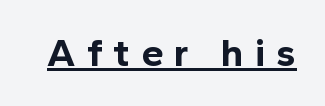
Q: Is the text bold? A: Yes.
Q: Is the text italic (slanted)? A: No, it is upright.
Q: Is the typeface a serif or a sans-serif typeface? A: Sans-serif.
Q: Is the text underlined? A: Yes.
Q: Is the spacing between letters normal or unusually wide? A: Unusually wide.
Q: Width (condensed, normal, or wide)? A: Normal.
Q: x-height? A: Medium.
Q: Monospaced? A: No.
